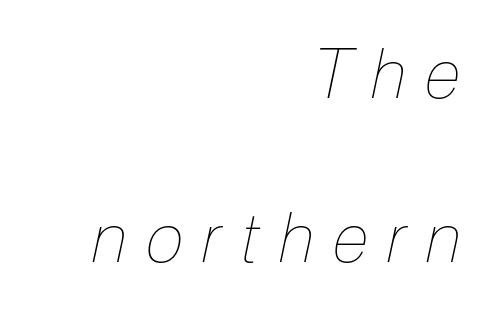
Q: Is the text bold? A: No.
Q: Is the text italic (slanted)? A: Yes, it leans right by about 12 degrees.
Q: Is the text underlined? A: No.
Q: How is the paragraph aligned? A: Right-aligned.
Q: Is the spacing between letters normal or unusually wide? A: Unusually wide.
Q: Is the spacing between lines tight, normal or loose? A: Loose.
Q: Width (condensed, normal, or wide)? A: Condensed.
Q: Stroke contrast? A: Low.
Q: x-height? A: Medium.
Q: Monospaced? A: No.
